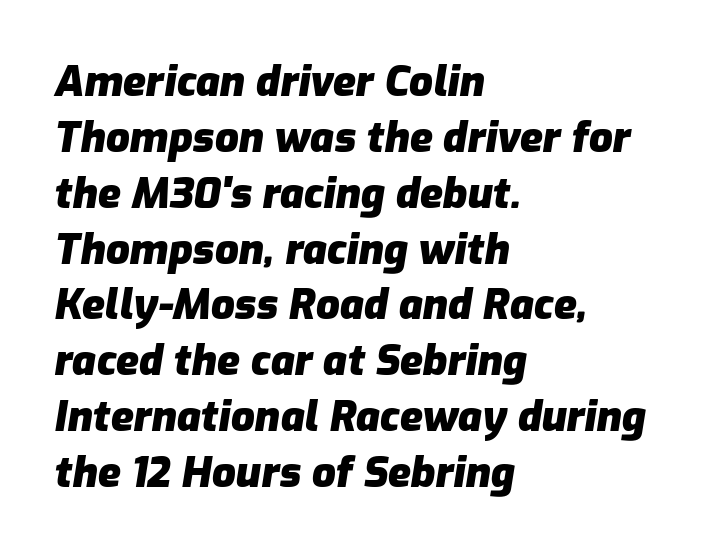
A bare baseline throughout the passage. Pretty heavy lettering here — definitely bold. Each line starts at the same left margin while the right side varies. The type is set solid horizontally, with unmodified tracking. The leading is moderate, giving the passage an even texture.
